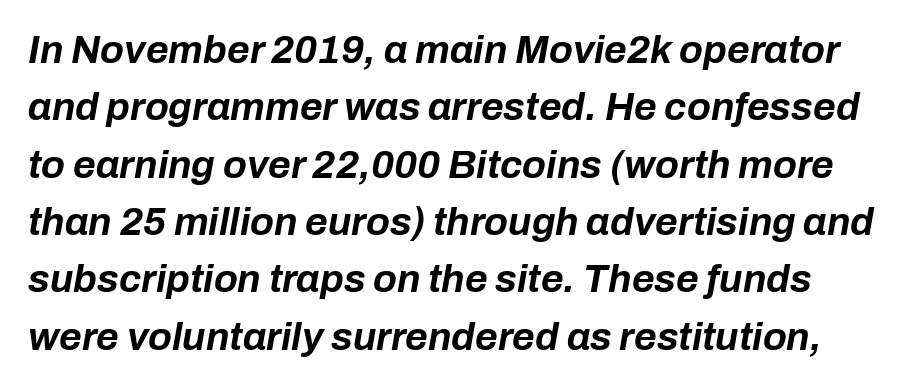
The image shows 39 px bold type, italic (leaning right); set normal line spacing (1.47x), normal letter spacing, not underlined; low stroke contrast and a medium x-height.
